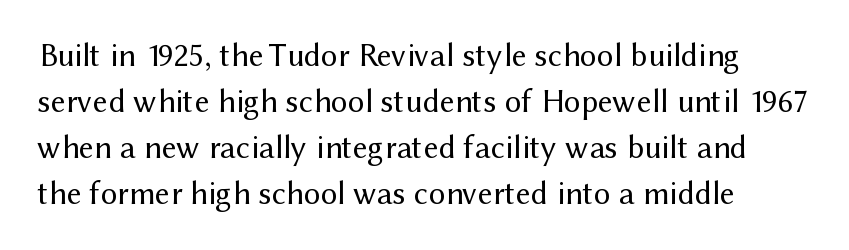
{"serif": "no", "italic": "no", "bold": "no", "weight": "regular", "width": "normal", "stroke_contrast": "medium", "x_height": "medium", "monospaced": "no", "underline": "no", "align": "left", "line_spacing": "normal", "line_spacing_ratio": 1.39, "letter_spacing": "normal", "letter_spacing_em": 0.0, "glyph_px": 33}
